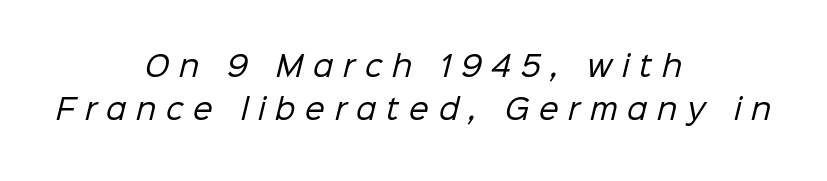
Descenders are the only things crossing below the line. Weight: regular or lighter. Varying glyph widths throughout — classic text-font behaviour. The gaps between neighbouring characters are conspicuously large. Notice how descenders clear the ascenders below comfortably — that's standard leading. The designer went with a sans here, leaving each stem footless.
